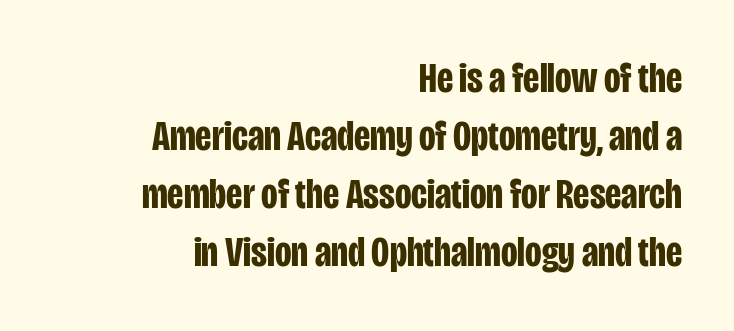
This sample is right-justified, so line beginnings fall wherever the words allow. Tracking value appears to be zero — textbook default spacing. Here the designer chose a conventional face with non-uniform glyph widths. The lettering stays uniformly vertical, giving the passage a roman look.
